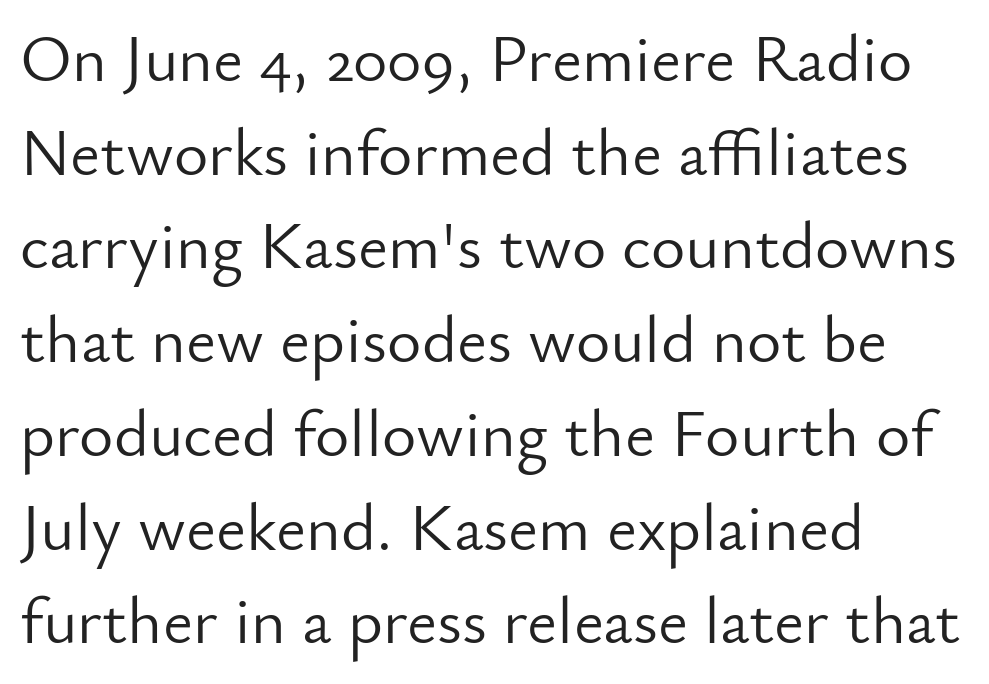
{"serif": "no", "italic": "no", "bold": "no", "weight": "light", "width": "normal", "stroke_contrast": "low", "x_height": "small", "monospaced": "no", "underline": "no", "align": "left", "line_spacing": "normal", "line_spacing_ratio": 1.42, "letter_spacing": "normal", "letter_spacing_em": 0.0, "glyph_px": 66}
